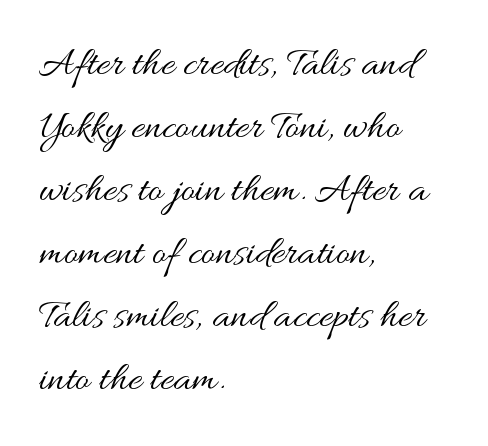
This reads as an unemphasized weight, regular at the heaviest. The face used here is proportionally spaced, like ordinary book or web type. These lines keep a tight, regular rhythm from letter to letter. Underlining? Definitely not there.
